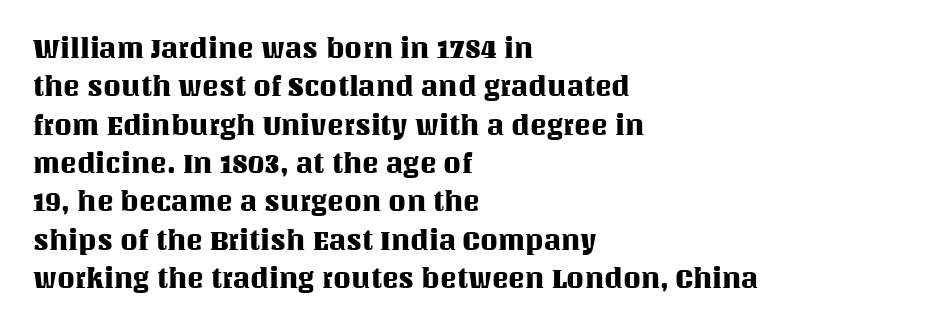
{"italic": "no", "width": "normal", "stroke_contrast": "medium", "x_height": "large", "monospaced": "no", "underline": "no", "align": "left", "line_spacing": "normal", "line_spacing_ratio": 1.37, "letter_spacing": "normal", "letter_spacing_em": 0.0, "glyph_px": 28}
